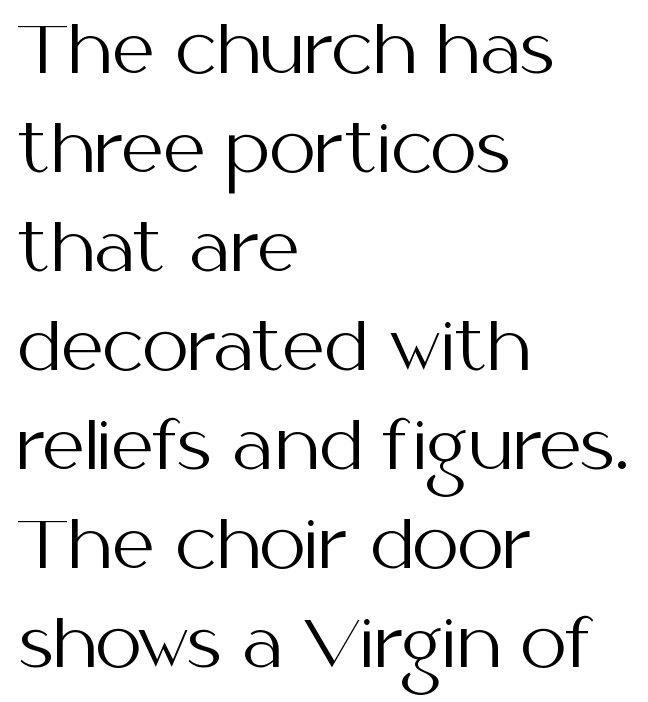
Typeset ragged right — the left edge is the straight one. Type style note: lacks serifs. Vertical stems look standard width or narrower in stroke. Posture: upright roman. The space beneath each line is pristine and unruled. The face used here is proportionally spaced, like ordinary book or web type.
